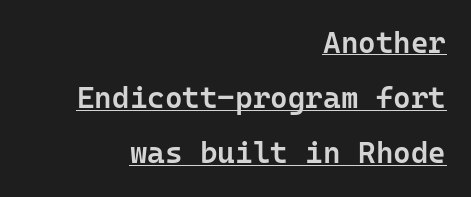
Q: Is the text bold? A: Semi-bold.
Q: Is the text italic (slanted)? A: No, it is upright.
Q: Is the typeface a serif or a sans-serif typeface? A: Sans-serif.
Q: Is the text underlined? A: Yes.
Q: How is the paragraph aligned? A: Right-aligned.
Q: Is the spacing between letters normal or unusually wide? A: Normal.
Q: Width (condensed, normal, or wide)? A: Normal.
Q: Stroke contrast? A: Low.
Q: x-height? A: Medium.
Q: Monospaced? A: Yes.
